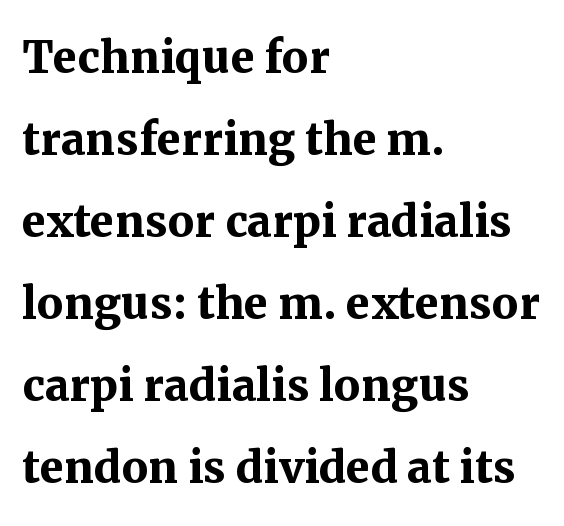
The image shows 59 px semibold serif type, upright; set left-aligned, normal line spacing (1.39x), normal letter spacing, not underlined; medium stroke contrast and a medium x-height.
